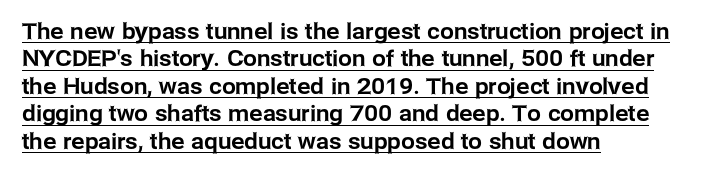
The image shows 22 px text type, upright; set left-aligned, normal line spacing (1.25x), normal letter spacing, underlined.
